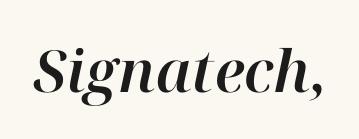
The image shows 58 px text type, italic (leaning right); set normal letter spacing, not underlined; high stroke contrast and a medium x-height.
